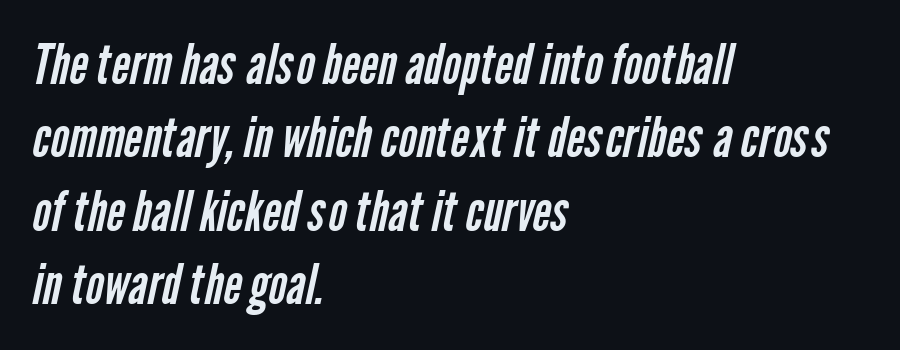
The paragraph shown leans on its left margin. Is this a heavy cut? Hardly; it is regular or lighter. The letters sit at their default tracking, neither squeezed nor spread. The designer left line spacing at the default.
